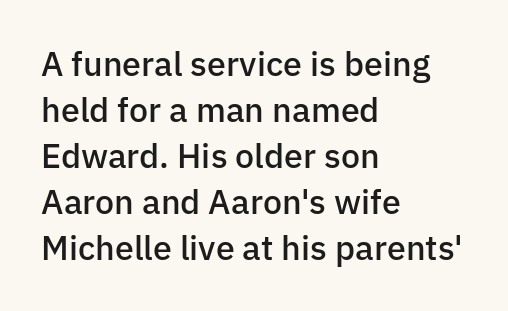
Q: Is the text bold? A: Semi-bold.
Q: Is the text italic (slanted)? A: No, it is upright.
Q: Is the typeface a serif or a sans-serif typeface? A: Sans-serif.
Q: Is the text underlined? A: No.
Q: How is the paragraph aligned? A: Left-aligned.
Q: Is the spacing between letters normal or unusually wide? A: Normal.
Q: Is the spacing between lines tight, normal or loose? A: Normal.
Q: Width (condensed, normal, or wide)? A: Normal.
Q: Stroke contrast? A: Low.
Q: x-height? A: Medium.
Q: Monospaced? A: No.
